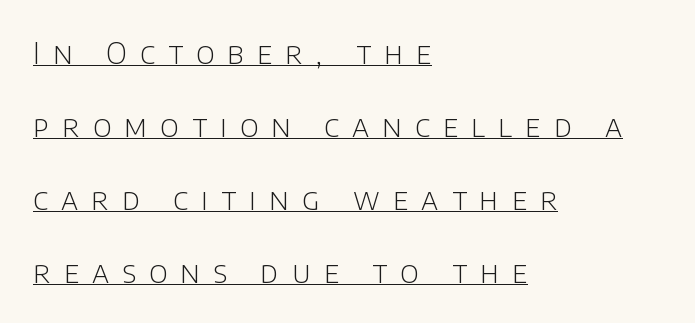
The image shows 30 px light sans-serif type, upright; set left-aligned, loose line spacing (2.43x), unusually wide letter spacing (+0.44 em), underlined; low stroke contrast and a large x-height.
